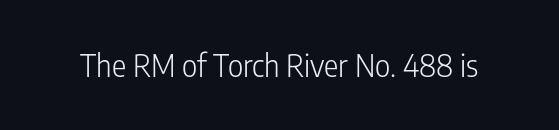
{"serif": "no", "italic": "no", "bold": "no", "weight": "light", "width": "condensed", "stroke_contrast": "low", "x_height": "medium", "monospaced": "no", "underline": "no", "letter_spacing": "normal", "letter_spacing_em": 0.0, "glyph_px": 30}
